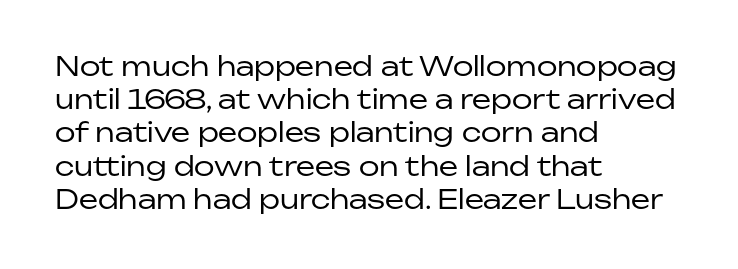
Q: Is the text bold? A: No.
Q: Is the text italic (slanted)? A: No, it is upright.
Q: Is the text underlined? A: No.
Q: How is the paragraph aligned? A: Left-aligned.
Q: Is the spacing between letters normal or unusually wide? A: Normal.
